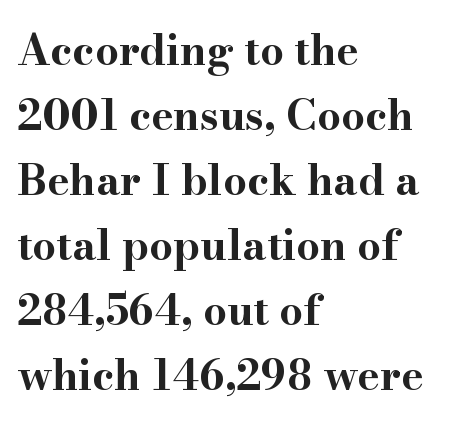
{"serif": "yes", "italic": "no", "bold": "yes", "weight": "bold", "width": "wide", "stroke_contrast": "high", "x_height": "small", "monospaced": "no", "underline": "no", "align": "left", "line_spacing": "normal", "line_spacing_ratio": 1.55, "letter_spacing": "normal", "letter_spacing_em": 0.0, "glyph_px": 42}
